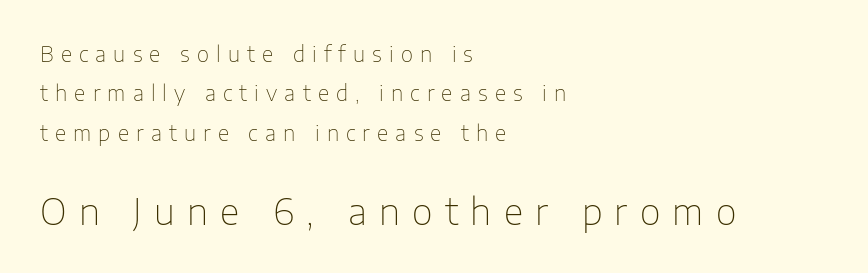
{"serif": "no", "italic": "no", "bold": "no", "weight": "thin", "width": "normal", "stroke_contrast": "low", "x_height": "medium", "monospaced": "no", "underline": "no", "align": "left", "line_spacing_ratio": 1.87, "letter_spacing": "wide", "letter_spacing_em": 0.34, "larger_block": "second", "size_ratio": 1.71, "glyph_px": 36}
